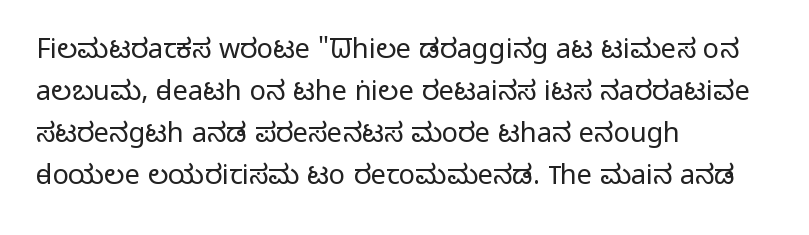
Q: Is the text bold? A: No.
Q: Is the text italic (slanted)? A: No, it is upright.
Q: Is the text underlined? A: No.
Q: How is the paragraph aligned? A: Left-aligned.
Q: Is the spacing between letters normal or unusually wide? A: Normal.
Q: Is the spacing between lines tight, normal or loose? A: Normal.
